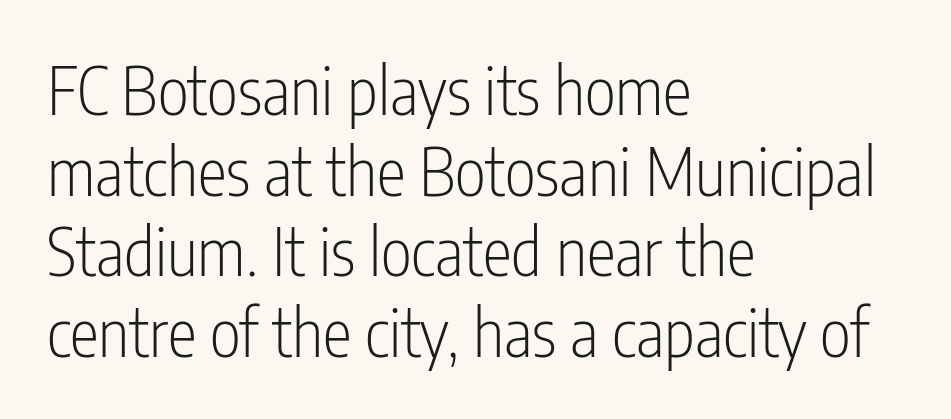
Honestly, there is no underline to notice here at all. Each stroke keeps to a modest, everyday thickness or less. There is no visible air inserted between adjacent glyphs. Designer's note — italics off, roman on. Here the designer chose a conventional face with non-uniform glyph widths. Every row of glyphs begins at an identical x-position on the left.
